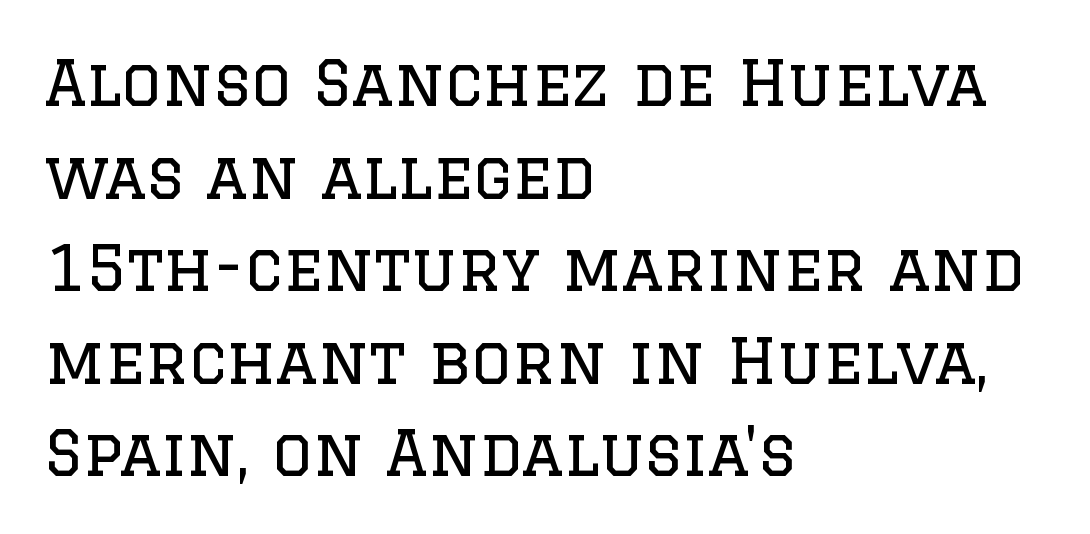
The image shows 63 px regular-weight serif type, upright; set left-aligned, normal line spacing (1.47x), normal letter spacing, not underlined; low stroke contrast and a large x-height.
